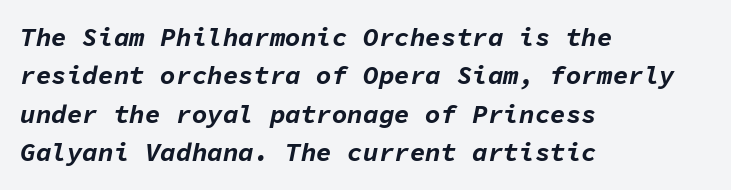
Descenders are the only things crossing below the line. This sample keeps an unexceptional amount of space between lines. Stroke thickness is high; the sample reads as a true bold. Leftover space on each line is placed entirely after the last word. Honestly, the letter spacing is just normal — you wouldn't notice it. The glyphs look as if they've been sheared to an angle.
